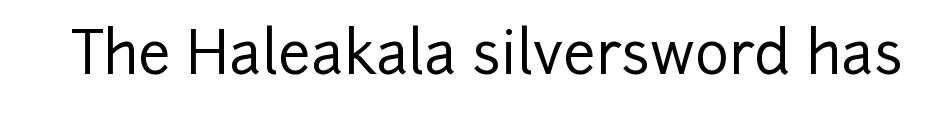
Q: Is the text italic (slanted)? A: No, it is upright.
Q: Is the typeface a serif or a sans-serif typeface? A: Sans-serif.
Q: Is the text underlined? A: No.
Q: Is the spacing between letters normal or unusually wide? A: Normal.
Q: Width (condensed, normal, or wide)? A: Normal.
Q: Stroke contrast? A: Low.
Q: x-height? A: Medium.
Q: Monospaced? A: No.
